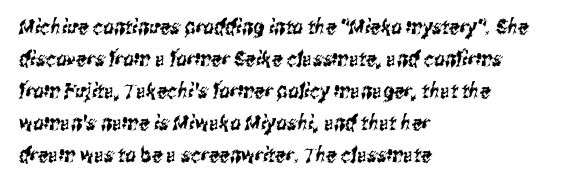
Quick note: interline space is typical. If you drew a ruler down the left edge, every line would touch it. Here the glyphs are tracked normally, forming tight word shapes. Words float on clear page, feet unadorned.
